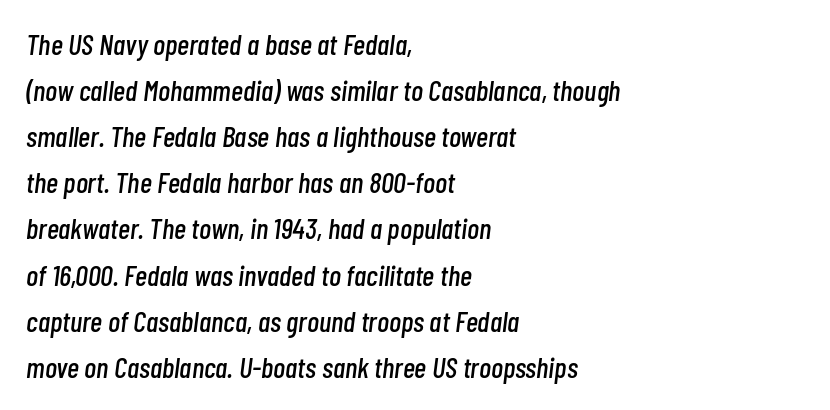
The type is set solid horizontally, with unmodified tracking. The rendering uses natural spacing where letterforms have individual widths. How would I describe the line gaps? Plain and ordinary. Each line starts at the same left margin while the right side varies. The text carries the slant typical of an italic or oblique font.
